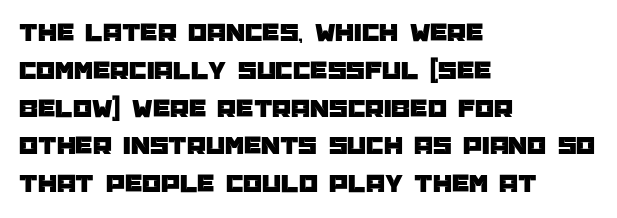
Q: Is the text italic (slanted)? A: No, it is upright.
Q: Is the text underlined? A: No.
Q: How is the paragraph aligned? A: Left-aligned.
Q: Is the spacing between letters normal or unusually wide? A: Normal.
Q: Is the spacing between lines tight, normal or loose? A: Normal.
